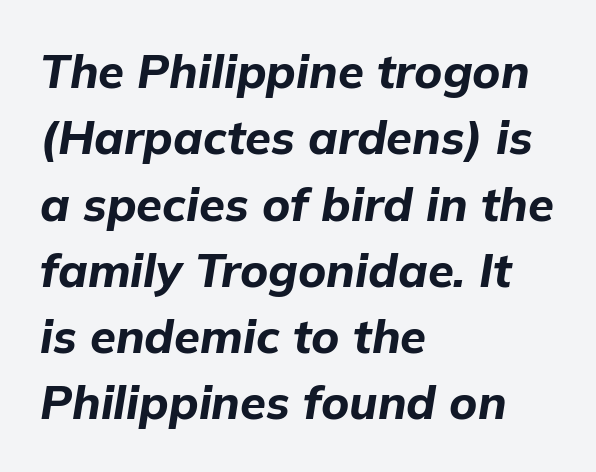
Q: Is the text bold? A: Yes.
Q: Is the text italic (slanted)? A: Yes, it leans right by about 9 degrees.
Q: Is the text underlined? A: No.
Q: How is the paragraph aligned? A: Left-aligned.
Q: Is the spacing between letters normal or unusually wide? A: Normal.
Q: Is the spacing between lines tight, normal or loose? A: Normal.
Q: Width (condensed, normal, or wide)? A: Normal.
Q: Stroke contrast? A: Low.
Q: x-height? A: Medium.
Q: Monospaced? A: No.
